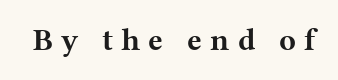
The face used here is proportionally spaced, like ordinary book or web type. The type family on display is of the serif kind. In terms of letterspacing, this is a distinctly airy, spread setting. Typographic density is high because the face is bold. Check the space under the baseline: it is left empty.
